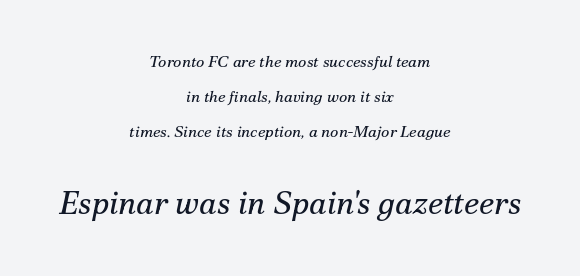
Tall strokes in this sample are angled rather than plumb. Each stroke keeps to a modest, everyday thickness or less. The area under the type is left untouched. If you folded the block vertically in half, each line would mirror itself in length. The passage shown stacks its lines with a broad gap. Letter spacing: default.
